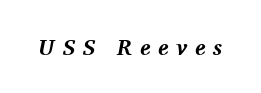
What weight is shown? A full bold with thick strokes. Display-style spreading of the glyphs; the letterfit is very open. Bare-footed words on every line. The axis of the letterforms is tilted away from vertical.
